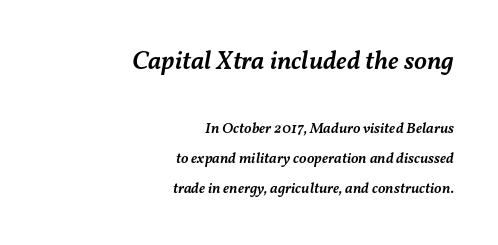
The typesetter chose a ragged-left arrangement here. Clear beneath every line of the passage. Each word holds together tightly as a unit, with standard inter-letter gaps. A bit beefed up — I'd call it semibold rather than bold.
